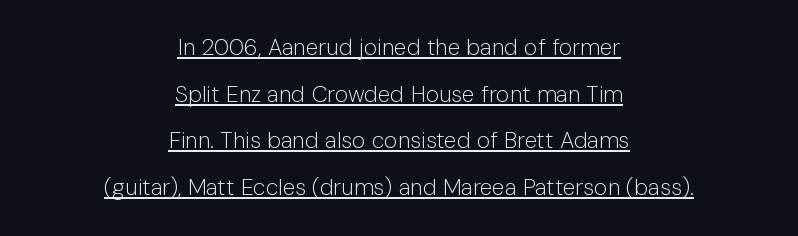
Q: Is the text bold? A: No.
Q: Is the text italic (slanted)? A: No, it is upright.
Q: Is the text underlined? A: Yes.
Q: How is the paragraph aligned? A: Centered.
Q: Is the spacing between letters normal or unusually wide? A: Normal.
Q: Is the spacing between lines tight, normal or loose? A: Loose.
